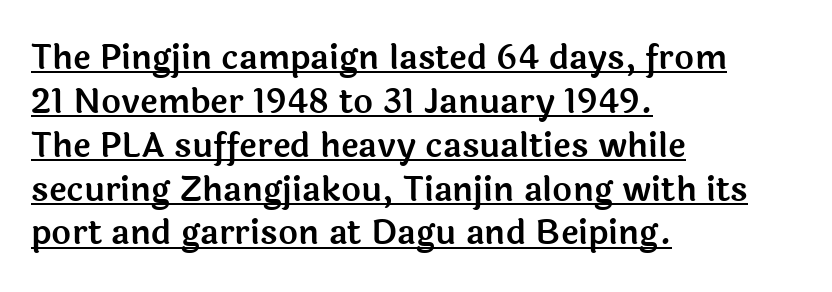
The image shows 34 px sans-serif type, upright; set left-aligned, normal line spacing (1.29x), normal letter spacing, underlined; a medium x-height.
